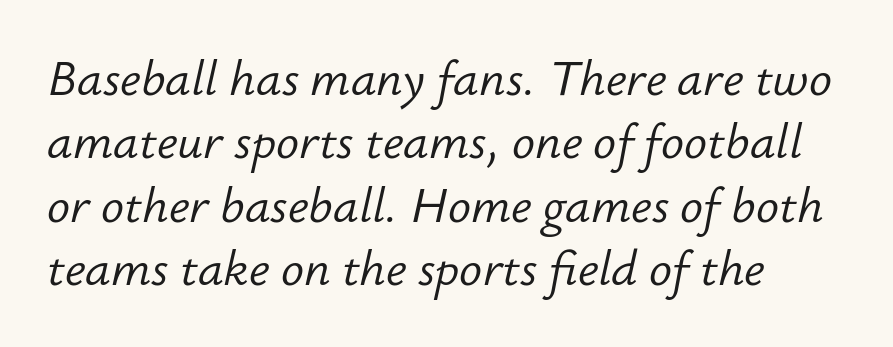
The image shows 48 px light type, italic (leaning right); set left-aligned, normal line spacing (1.32x), normal letter spacing, not underlined; low stroke contrast and a small x-height.
